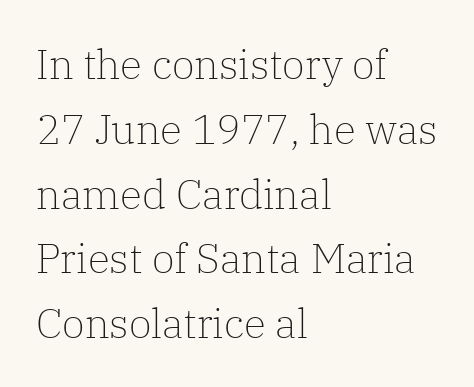
{"serif": "yes", "italic": "no", "bold": "no", "weight": "light", "width": "normal", "stroke_contrast": "low", "x_height": "medium", "monospaced": "no", "underline": "no", "align": "left", "line_spacing": "normal", "line_spacing_ratio": 1.58, "letter_spacing": "normal", "letter_spacing_em": 0.0, "glyph_px": 41}
